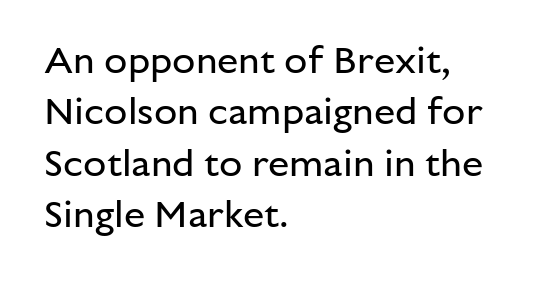
This rendering leaves character spacing at its baseline value. The compositor pushed each line to the left boundary. A sans-serif font was chosen for this passage. Unmarked baselines from the first word to the last. The strokes carry an ordinary text weight at most. Rows of type keep a routine distance in the vertical direction.
